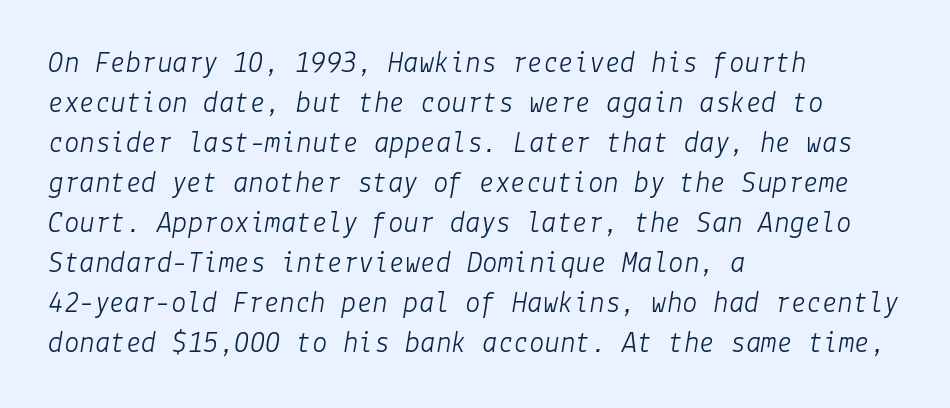
{"italic": "yes", "lean": "right", "slant_degrees": 9, "bold": "no", "weight": "light", "width": "normal", "stroke_contrast": "low", "x_height": "medium", "underline": "no", "align": "left", "line_spacing": "normal", "line_spacing_ratio": 1.29, "letter_spacing": "normal", "letter_spacing_em": 0.0, "glyph_px": 31}
